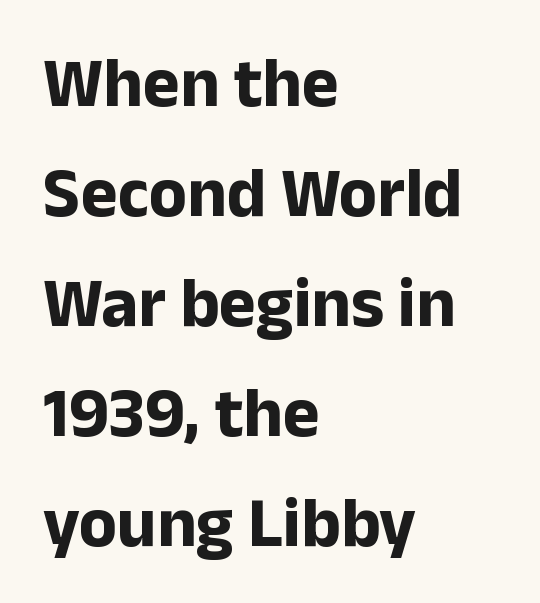
{"serif": "no", "italic": "no", "bold": "yes", "weight": "bold", "width": "normal", "stroke_contrast": "low", "x_height": "medium", "monospaced": "no", "underline": "no", "align": "left", "line_spacing": "normal", "line_spacing_ratio": 1.57, "letter_spacing": "normal", "letter_spacing_em": 0.0, "glyph_px": 70}
